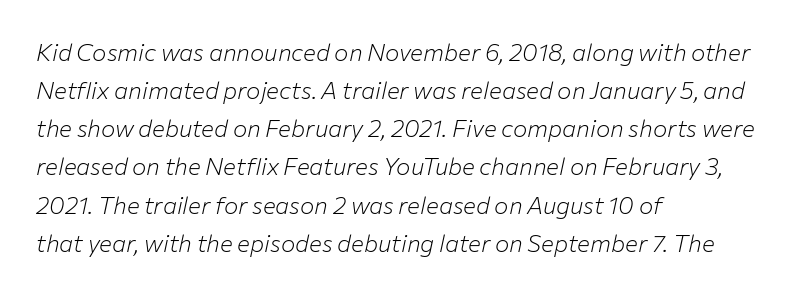
The image shows 24 px text type, italic (leaning right); set left-aligned, normal line spacing (1.59x), normal letter spacing, not underlined.
